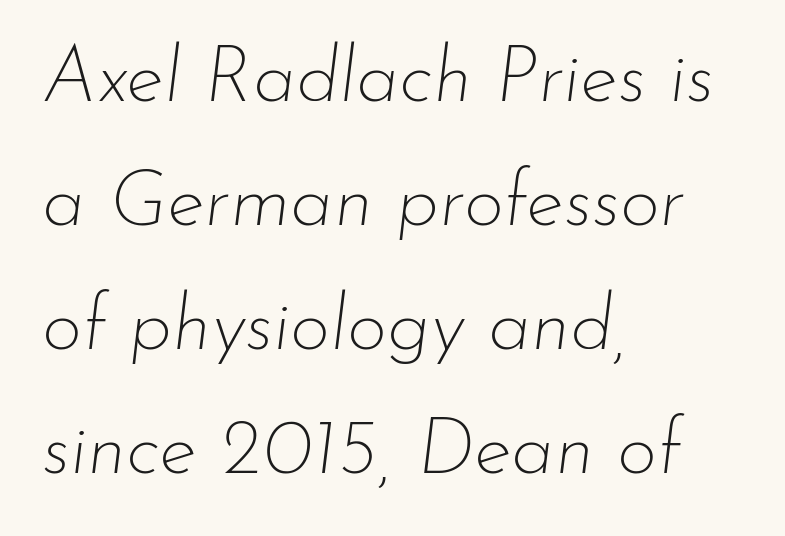
The horizontal fit of the characters is conventional and even. Summary of vertical rhythm: regular, with standard interline spacing. The setting favours the left margin, as ordinary paragraphs usually do. Compared with ordinary roman type, these characters are visibly tilted. The letters advance in unequal steps, a hallmark of proportional type.
